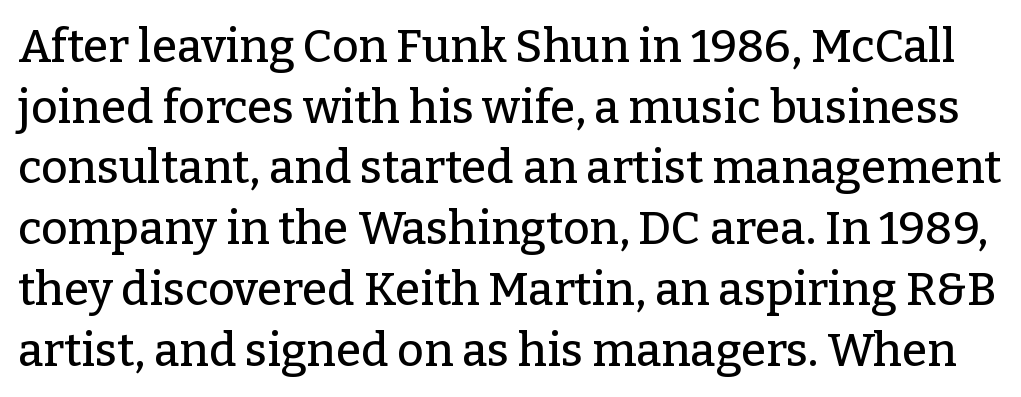
The image shows 46 px serif type, upright; set normal line spacing (1.32x), normal letter spacing, not underlined; low stroke contrast and a medium x-height.
